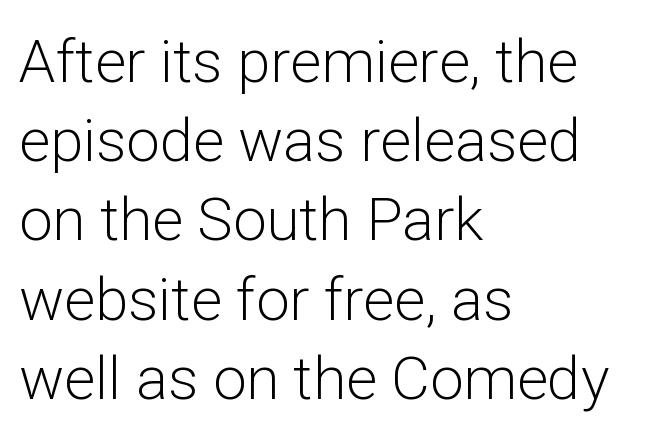
Regarding serifs, this sample does without them. Horizontal bands of white between lines are of average thickness. Here the designer chose a conventional face with non-uniform glyph widths. No extra ink here — the face is not bold. The axis of the letterforms is exactly vertical.
